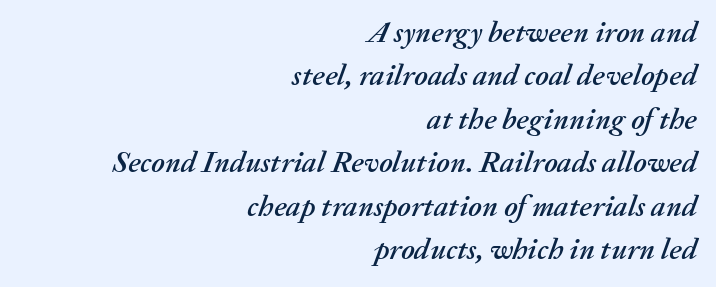
The image shows 30 px text type, italic (leaning right); set right-aligned, normal line spacing (1.45x), normal letter spacing, not underlined; medium stroke contrast and a medium x-height.
